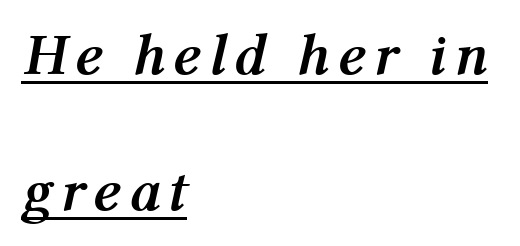
A typographer would call this underscored text. Think of a printed novel: that variable character pitch is what you see here. The rag falls on the right side of this text block. These words are printed bold, with thick strokes throughout. This sample uses an oblique cut, with every glyph tilted off the vertical. Honestly, the rows look like they've been pulled way apart.
